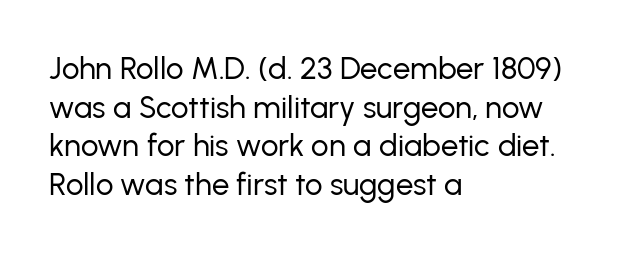
{"serif": "no", "italic": "no", "bold": "no", "weight": "regular", "width": "normal", "stroke_contrast": "low", "x_height": "medium", "monospaced": "no", "underline": "no", "align": "left", "line_spacing": "normal", "line_spacing_ratio": 1.25, "letter_spacing": "normal", "letter_spacing_em": 0.0, "glyph_px": 31}
